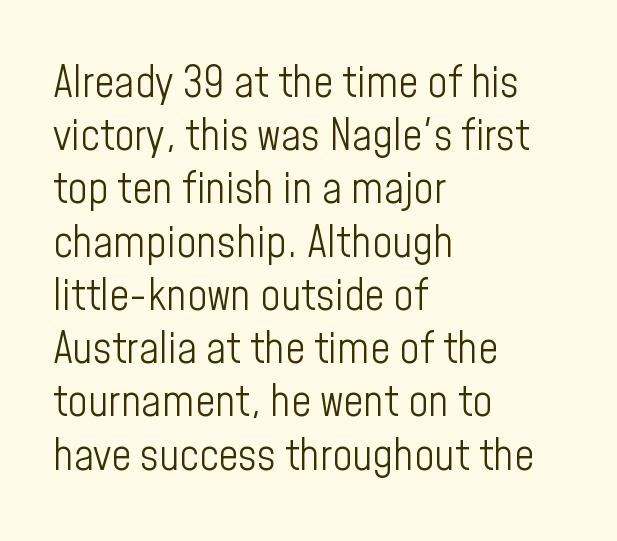
The image shows 44 px light, condensed sans-serif type, upright; set left-aligned, line spacing 1.21x, normal letter spacing, not underlined; low stroke contrast and a medium x-height.
